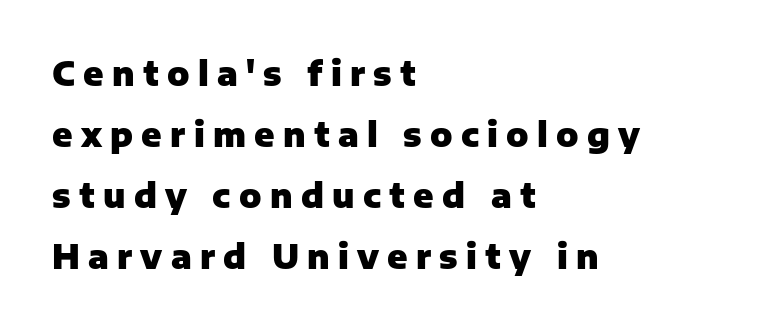
{"serif": "no", "italic": "no", "bold": "yes", "weight": "heavy", "width": "normal", "stroke_contrast": "low", "x_height": "medium", "monospaced": "no", "underline": "no", "align": "left", "line_spacing_ratio": 1.85, "letter_spacing": "wide", "letter_spacing_em": 0.25, "glyph_px": 33}
